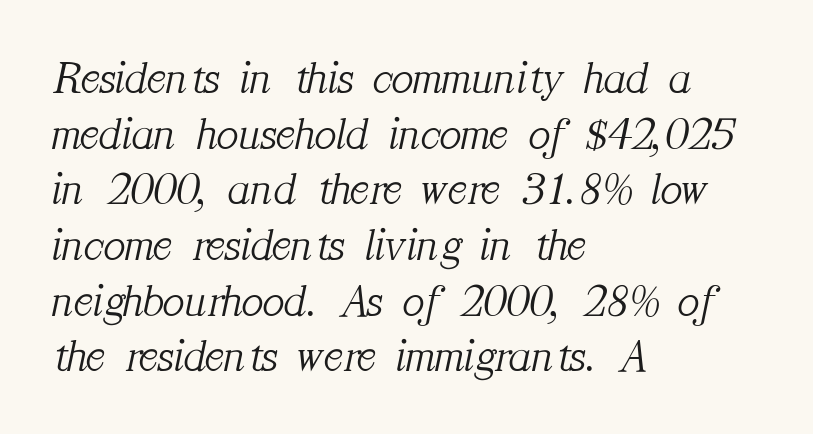
{"serif": "yes", "italic": "yes", "lean": "right", "slant_degrees": 12, "bold": "no", "weight": "light", "width": "normal", "stroke_contrast": "medium", "x_height": "medium", "monospaced": "no", "underline": "no", "align": "left", "line_spacing_ratio": 1.21, "letter_spacing": "normal", "letter_spacing_em": 0.0, "glyph_px": 46}
